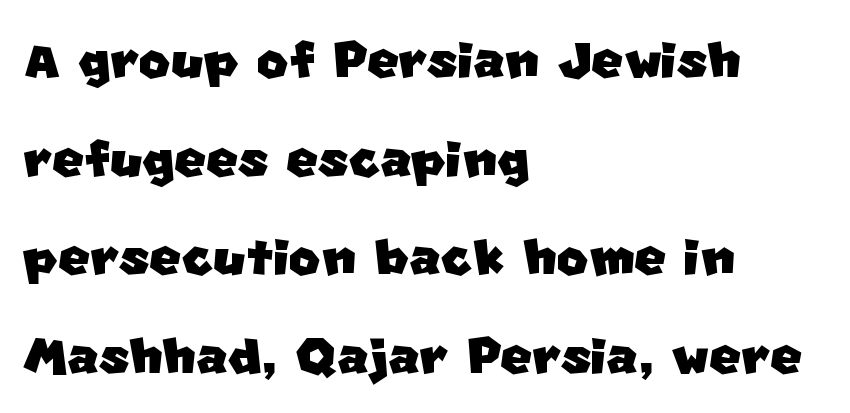
Stroke terminals: plain, sans-serif. This sample has the flowing, uneven cadence of proportional lettering. Quick note: interline space is typical. In CSS terms this would be text-align: left. Tracking value appears to be zero — textbook default spacing.
